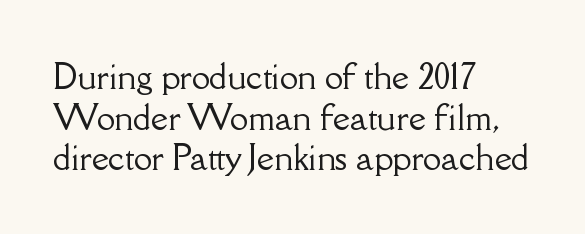
This sample has the flowing, uneven cadence of proportional lettering. Do the letters lean? They stand straight. A clean baseline with only descenders dipping below it. Characters follow at the spacing the type designer built in. This is serif lettering, the kind often seen in printed books. The rendering anchors every line to the left-hand side.
